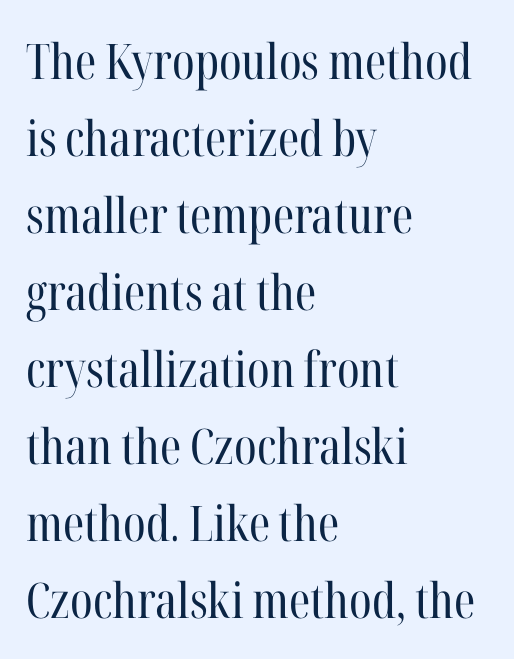
{"serif": "yes", "italic": "no", "bold": "no", "weight": "regular", "width": "condensed", "stroke_contrast": "high", "x_height": "medium", "monospaced": "no", "underline": "no", "align": "left", "line_spacing": "normal", "line_spacing_ratio": 1.57, "letter_spacing": "normal", "letter_spacing_em": 0.0, "glyph_px": 49}
